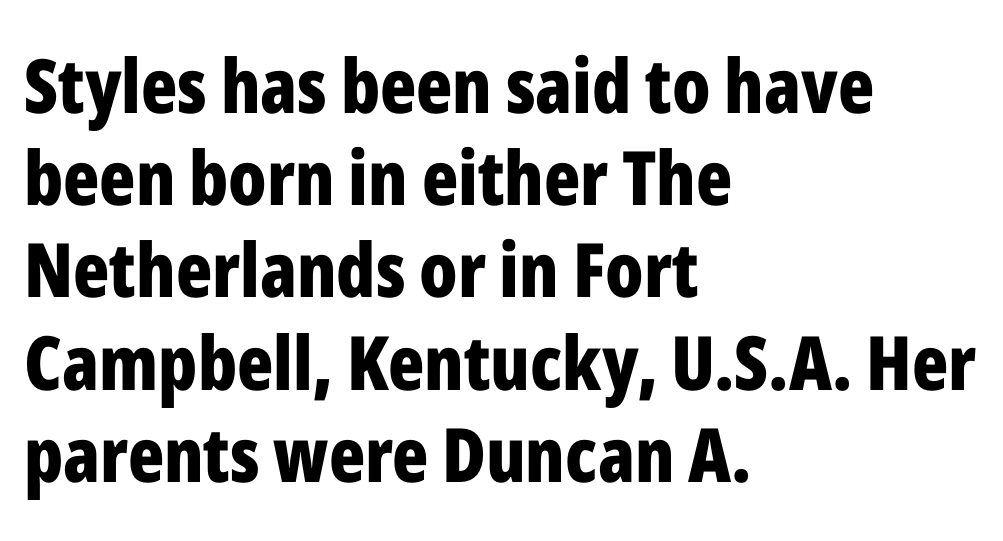
The image shows 75 px bold, condensed sans-serif type, upright; set left-aligned, line spacing 1.23x, normal letter spacing, not underlined; low stroke contrast and a medium x-height.
